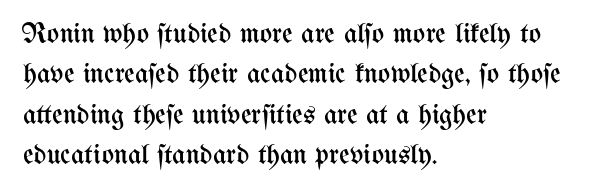
Bare-footed words on every line. The passage shown has conventional tracking throughout. This sample uses an upright cut, with every glyph sitting square on the baseline. Normally led — the rows are evenly, conventionally spaced.
